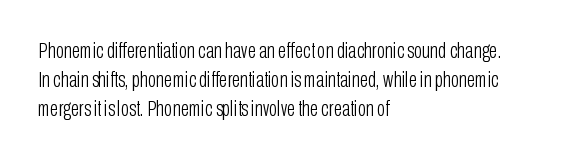
Q: Is the text bold? A: No.
Q: Is the text italic (slanted)? A: No, it is upright.
Q: Is the text underlined? A: No.
Q: How is the paragraph aligned? A: Left-aligned.
Q: Is the spacing between letters normal or unusually wide? A: Normal.
Q: Is the spacing between lines tight, normal or loose? A: Normal.
